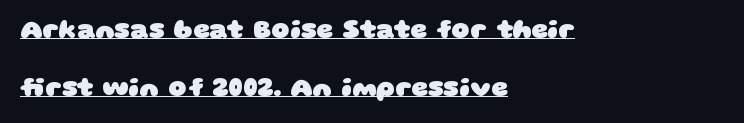
Q: Is the text bold? A: Yes.
Q: Is the text underlined? A: Yes.
Q: How is the paragraph aligned? A: Left-aligned.
Q: Is the spacing between letters normal or unusually wide? A: Normal.
Q: Is the spacing between lines tight, normal or loose? A: Loose.
